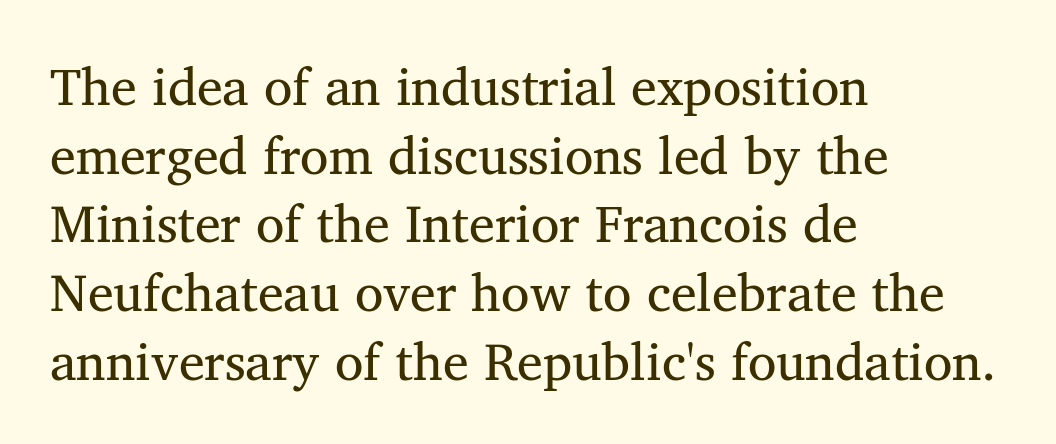
Q: Is the text bold? A: No.
Q: Is the typeface a serif or a sans-serif typeface? A: Serif.
Q: Is the text underlined? A: No.
Q: How is the paragraph aligned? A: Left-aligned.
Q: Is the spacing between letters normal or unusually wide? A: Normal.
Q: Is the spacing between lines tight, normal or loose? A: Normal.
Q: Width (condensed, normal, or wide)? A: Normal.
Q: Stroke contrast? A: Medium.
Q: x-height? A: Medium.
Q: Monospaced? A: No.
